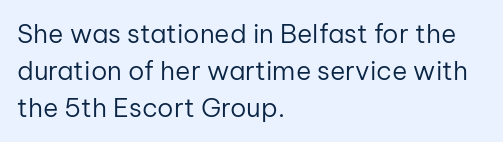
Q: Is the text bold? A: No.
Q: Is the text italic (slanted)? A: No, it is upright.
Q: Is the text underlined? A: No.
Q: How is the paragraph aligned? A: Left-aligned.
Q: Is the spacing between letters normal or unusually wide? A: Normal.
Q: Is the spacing between lines tight, normal or loose? A: Normal.
